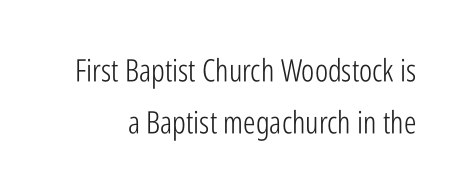
The image shows 31 px light, condensed sans-serif type, upright; set normal line spacing (1.68x), normal letter spacing, not underlined; low stroke contrast and a medium x-height.
